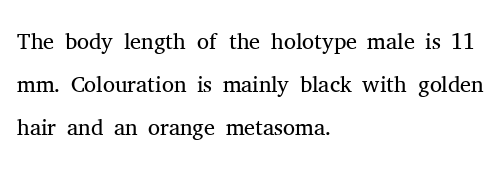
Q: Is the text bold? A: No.
Q: Is the text italic (slanted)? A: No, it is upright.
Q: Is the typeface a serif or a sans-serif typeface? A: Serif.
Q: Is the text underlined? A: No.
Q: How is the paragraph aligned? A: Left-aligned.
Q: Is the spacing between letters normal or unusually wide? A: Normal.
Q: Is the spacing between lines tight, normal or loose? A: Normal.
Q: Width (condensed, normal, or wide)? A: Normal.
Q: Stroke contrast? A: Medium.
Q: x-height? A: Medium.
Q: Monospaced? A: No.
